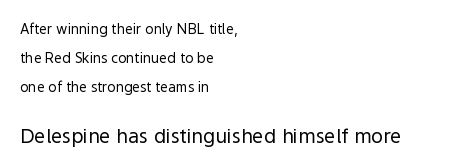
No italicization has been applied; the sample stays upright. The space directly below the letters is spotless. On a weight scale, this lands at 450 or below. Reading down the column, the eye jumps a long way to each next line. The designer gave the closing block more size than the opening block.
